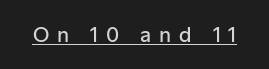
The image shows 20 px text type, upright; set unusually wide letter spacing (+0.39 em), underlined.
